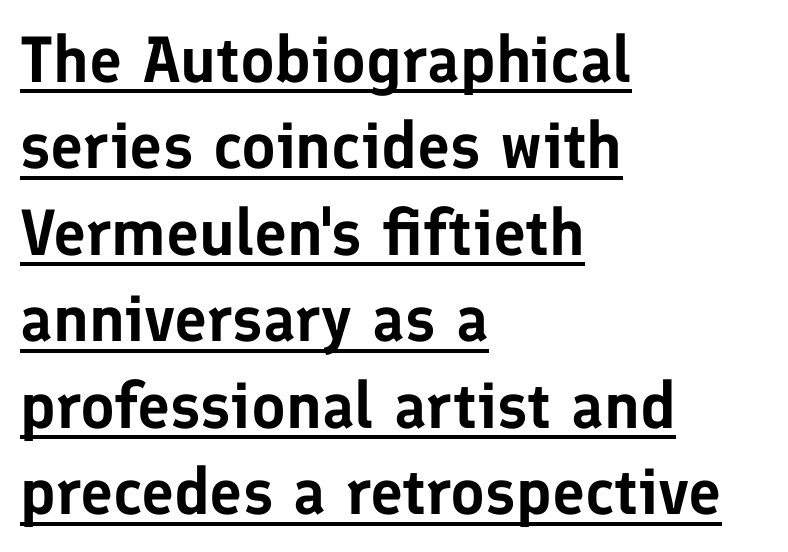
{"serif": "no", "italic": "no", "width": "normal", "stroke_contrast": "low", "x_height": "medium", "monospaced": "no", "underline": "yes", "align": "left", "line_spacing": "normal", "line_spacing_ratio": 1.33, "letter_spacing": "normal", "letter_spacing_em": 0.0, "glyph_px": 65}
